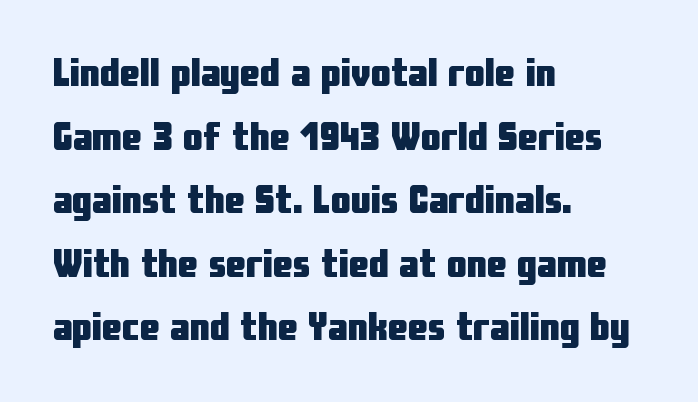
The image shows 40 px heavy, condensed sans-serif type, upright; set left-aligned, normal line spacing (1.59x), normal letter spacing, not underlined; low stroke contrast and a medium x-height.
